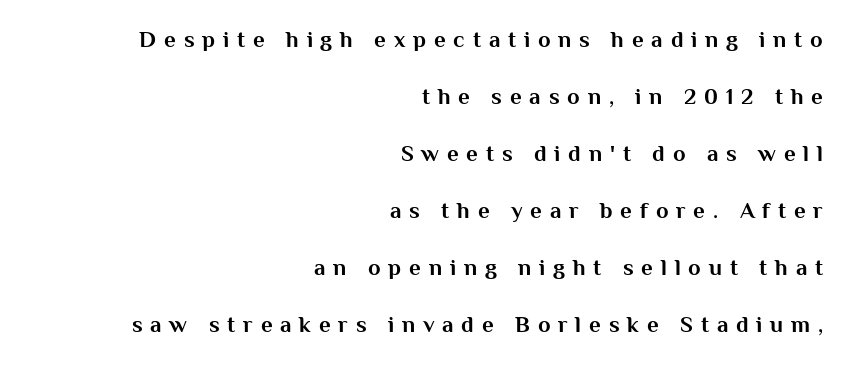
{"italic": "no", "bold": "yes", "underline": "no", "align": "right", "line_spacing": "loose", "line_spacing_ratio": 2.48, "letter_spacing": "wide", "letter_spacing_em": 0.34, "glyph_px": 23}
